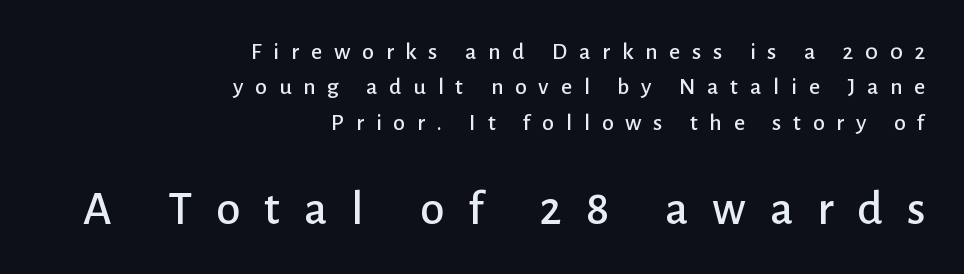
Q: Is the text italic (slanted)? A: No, it is upright.
Q: Is the typeface a serif or a sans-serif typeface? A: Sans-serif.
Q: Is the text underlined? A: No.
Q: How is the paragraph aligned? A: Right-aligned.
Q: Is the spacing between letters normal or unusually wide? A: Unusually wide.
Q: Is the spacing between lines tight, normal or loose? A: Normal.
Q: Which block of text is set in a larger size, the first (top) or the second (bottom)? A: The second (bottom) one.
Q: Width (condensed, normal, or wide)? A: Normal.
Q: Stroke contrast? A: Low.
Q: x-height? A: Medium.
Q: Monospaced? A: No.
